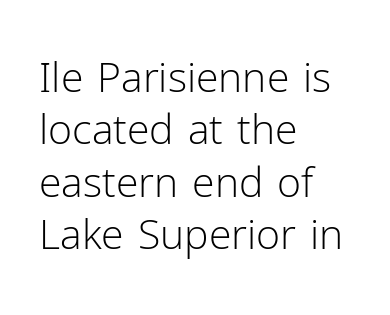
Tracking here is standard; glyphs follow each other at the usual distance. Plain, unruled lines of type. A normal amount of white space separates one row of letters from the next. If you drew a ruler down the left edge, every line would touch it.
